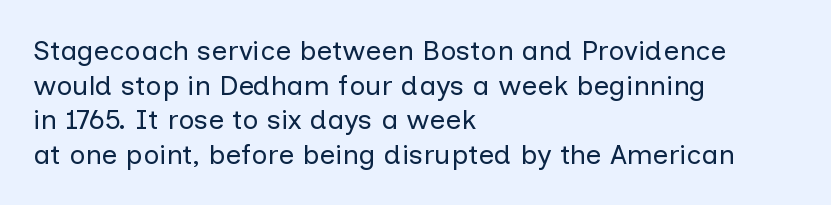
{"serif": "no", "italic": "no", "bold": "no", "weight": "regular", "width": "normal", "stroke_contrast": "low", "x_height": "medium", "monospaced": "no", "underline": "no", "align": "left", "line_spacing_ratio": 1.24, "letter_spacing": "normal", "letter_spacing_em": 0.0, "glyph_px": 28}
